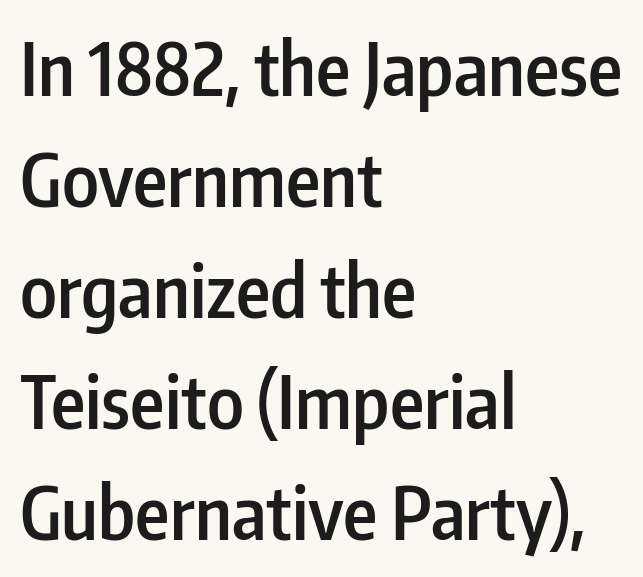
Q: Is the text bold? A: Semi-bold.
Q: Is the text italic (slanted)? A: No, it is upright.
Q: Is the typeface a serif or a sans-serif typeface? A: Sans-serif.
Q: Is the text underlined? A: No.
Q: How is the paragraph aligned? A: Left-aligned.
Q: Is the spacing between letters normal or unusually wide? A: Normal.
Q: Is the spacing between lines tight, normal or loose? A: Normal.
Q: Width (condensed, normal, or wide)? A: Condensed.
Q: Stroke contrast? A: Low.
Q: x-height? A: Medium.
Q: Monospaced? A: No.
